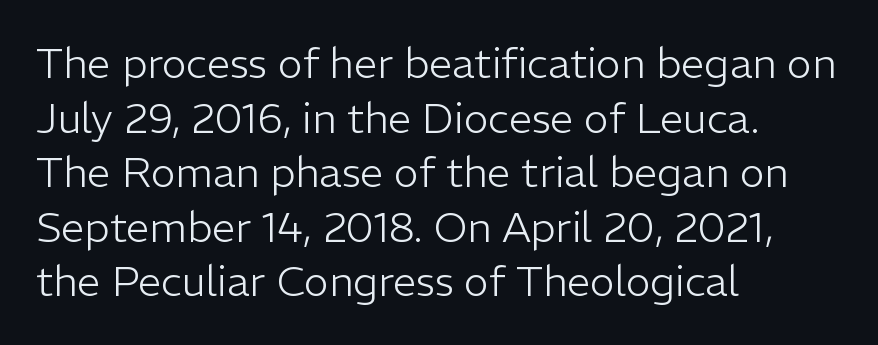
{"serif": "no", "italic": "no", "bold": "no", "weight": "light", "width": "normal", "stroke_contrast": "low", "x_height": "medium", "monospaced": "no", "underline": "no", "align": "left", "line_spacing": "normal", "line_spacing_ratio": 1.3, "letter_spacing": "normal", "letter_spacing_em": 0.0, "glyph_px": 42}
